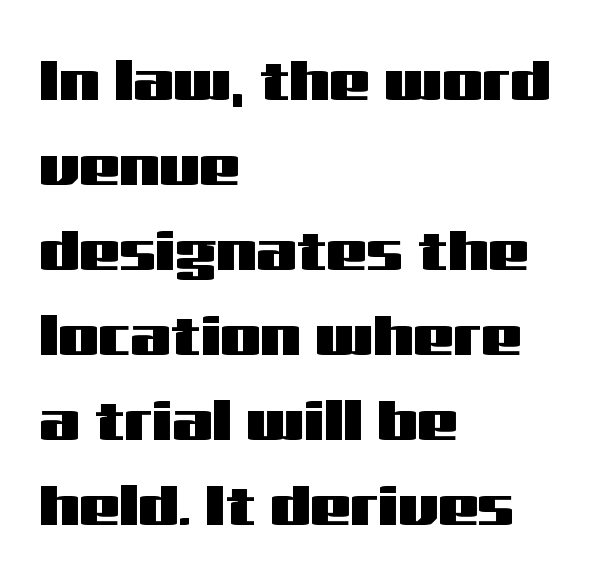
{"serif": "no", "italic": "no", "width": "wide", "stroke_contrast": "medium", "x_height": "medium", "monospaced": "no", "underline": "no", "align": "left", "line_spacing": "normal", "line_spacing_ratio": 1.49, "letter_spacing": "normal", "letter_spacing_em": 0.0, "glyph_px": 57}
